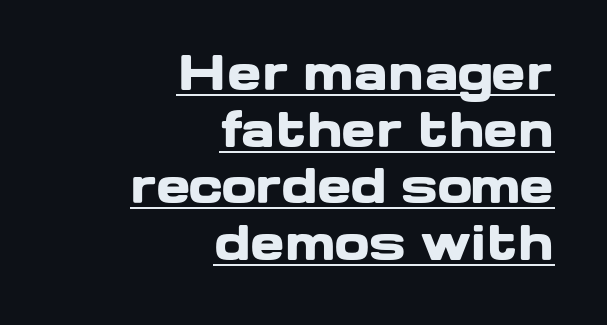
{"serif": "no", "italic": "no", "bold": "yes", "weight": "heavy", "width": "wide", "stroke_contrast": "low", "x_height": "medium", "monospaced": "no", "underline": "yes", "align": "right", "line_spacing_ratio": 1.23, "letter_spacing": "normal", "letter_spacing_em": 0.0, "glyph_px": 46}
